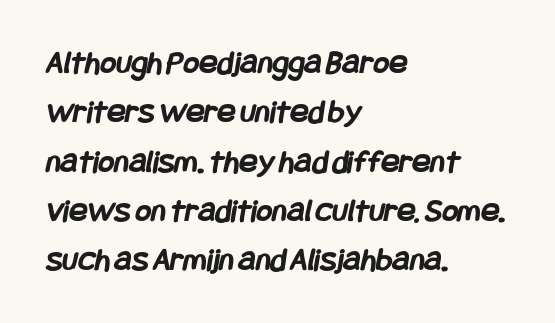
{"serif": "no", "bold": "yes", "weight": "semibold", "width": "condensed", "stroke_contrast": "low", "x_height": "large", "underline": "no", "align": "left", "line_spacing": "normal", "line_spacing_ratio": 1.45, "letter_spacing": "normal", "letter_spacing_em": 0.0, "glyph_px": 34}
